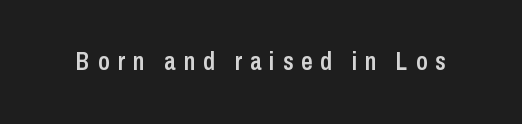
Q: Is the text bold? A: Semi-bold.
Q: Is the text italic (slanted)? A: No, it is upright.
Q: Is the text underlined? A: No.
Q: Is the spacing between letters normal or unusually wide? A: Unusually wide.
